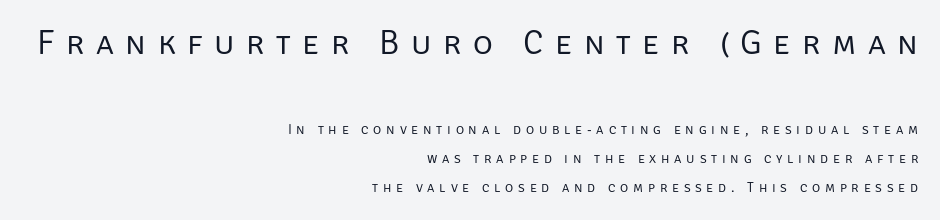
{"serif": "no", "italic": "no", "bold": "no", "weight": "regular", "width": "normal", "stroke_contrast": "low", "x_height": "large", "monospaced": "no", "underline": "no", "align": "right", "line_spacing": "loose", "line_spacing_ratio": 2.08, "letter_spacing": "wide", "letter_spacing_em": 0.34, "larger_block": "first", "size_ratio": 2.43, "glyph_px": 34}
